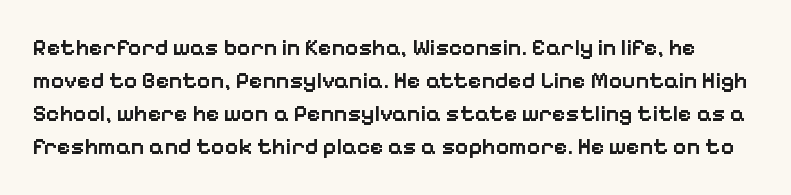
The string is rendered with underlining switched off. A fair bit of extra ink — the face is semibold, not bold. How are the letters spaced? Ordinarily, with no added tracking. This sample uses an upright cut, with every glyph sitting square on the baseline. Line spacing here is normal.
